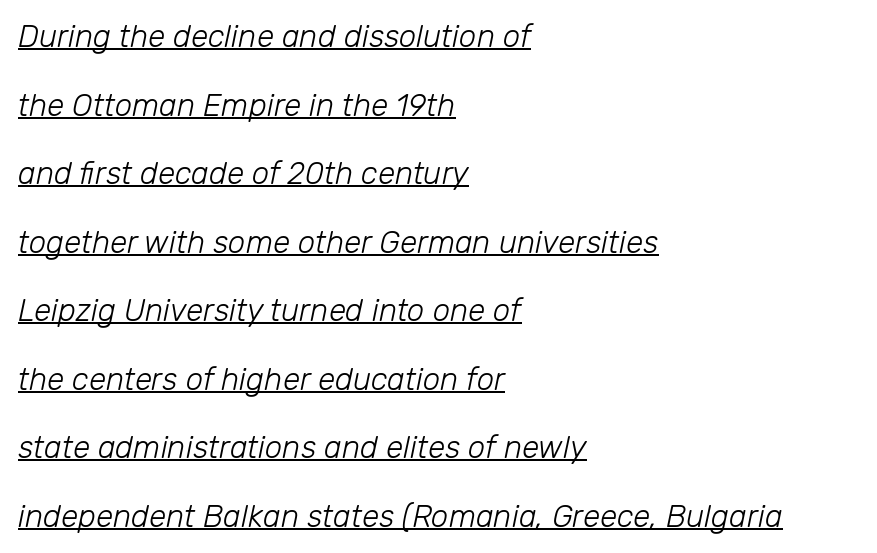
Q: Is the text bold? A: No.
Q: Is the text italic (slanted)? A: Yes, it leans right by about 12 degrees.
Q: Is the text underlined? A: Yes.
Q: How is the paragraph aligned? A: Left-aligned.
Q: Is the spacing between letters normal or unusually wide? A: Normal.
Q: Is the spacing between lines tight, normal or loose? A: Loose.
Q: Width (condensed, normal, or wide)? A: Normal.
Q: Stroke contrast? A: Low.
Q: x-height? A: Medium.
Q: Monospaced? A: No.
